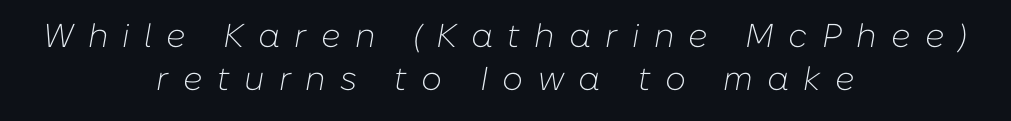
The image shows 33 px light type, italic (leaning right); set centered, normal line spacing (1.31x), unusually wide letter spacing (+0.43 em), not underlined; low stroke contrast and a medium x-height.
